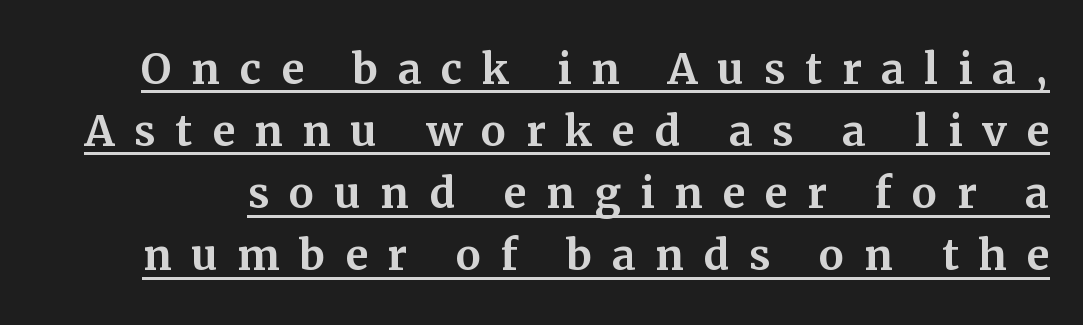
{"serif": "yes", "italic": "no", "width": "normal", "stroke_contrast": "medium", "x_height": "medium", "monospaced": "no", "underline": "yes", "line_spacing": "tight", "line_spacing_ratio": 1.09, "letter_spacing": "wide", "letter_spacing_em": 0.34, "glyph_px": 57}
